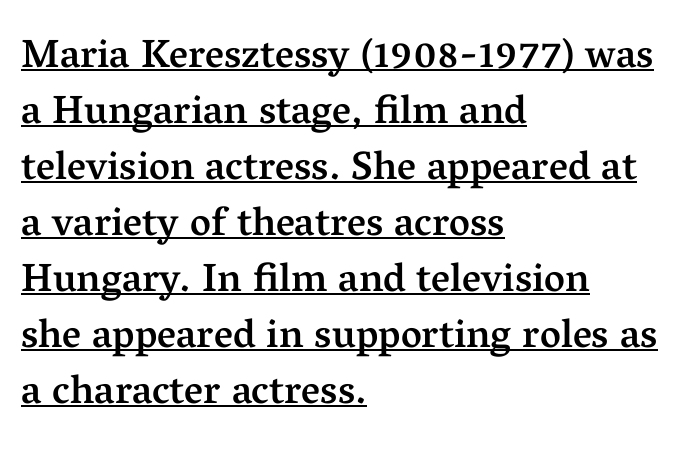
{"serif": "yes", "italic": "no", "bold": "semi", "weight": "semibold", "width": "normal", "stroke_contrast": "medium", "x_height": "medium", "monospaced": "no", "underline": "yes", "align": "left", "line_spacing": "normal", "line_spacing_ratio": 1.4, "letter_spacing": "normal", "letter_spacing_em": 0.0, "glyph_px": 40}
